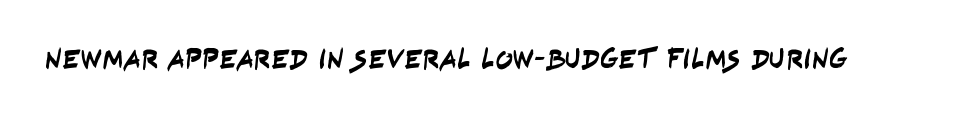
{"serif": "no", "width": "condensed", "stroke_contrast": "low", "x_height": "large", "monospaced": "no", "underline": "no", "letter_spacing": "normal", "letter_spacing_em": 0.0, "glyph_px": 29}
